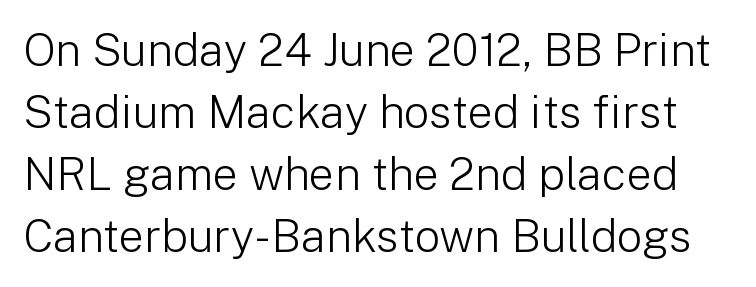
Q: Is the text bold? A: No.
Q: Is the text italic (slanted)? A: No, it is upright.
Q: Is the typeface a serif or a sans-serif typeface? A: Sans-serif.
Q: Is the text underlined? A: No.
Q: Is the spacing between letters normal or unusually wide? A: Normal.
Q: Is the spacing between lines tight, normal or loose? A: Normal.
Q: Width (condensed, normal, or wide)? A: Normal.
Q: Stroke contrast? A: Low.
Q: x-height? A: Medium.
Q: Monospaced? A: No.
